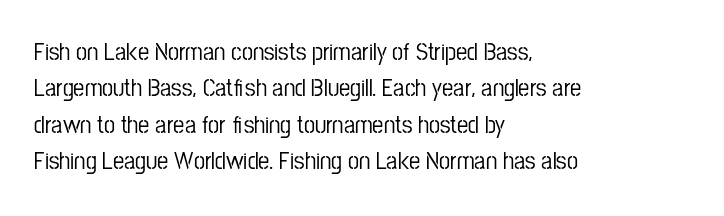
The image shows 25 px text type, upright; set left-aligned, normal line spacing (1.46x), normal letter spacing, not underlined.
